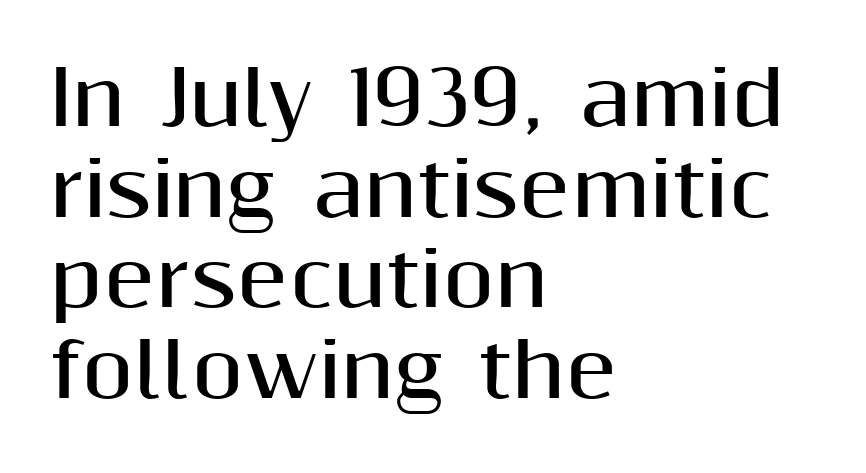
Q: Is the text bold? A: Yes.
Q: Is the text italic (slanted)? A: No, it is upright.
Q: Is the typeface a serif or a sans-serif typeface? A: Sans-serif.
Q: Is the text underlined? A: No.
Q: How is the paragraph aligned? A: Left-aligned.
Q: Is the spacing between letters normal or unusually wide? A: Normal.
Q: Width (condensed, normal, or wide)? A: Normal.
Q: Stroke contrast? A: Medium.
Q: x-height? A: Medium.
Q: Monospaced? A: No.
